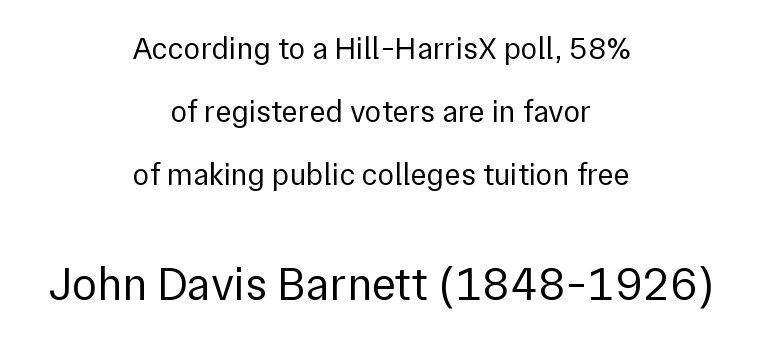
{"serif": "no", "italic": "no", "bold": "no", "weight": "regular", "width": "normal", "stroke_contrast": "low", "x_height": "medium", "monospaced": "no", "underline": "no", "align": "center", "line_spacing": "loose", "line_spacing_ratio": 2.04, "letter_spacing": "normal", "letter_spacing_em": 0.0, "larger_block": "second", "size_ratio": 1.48, "glyph_px": 46}
